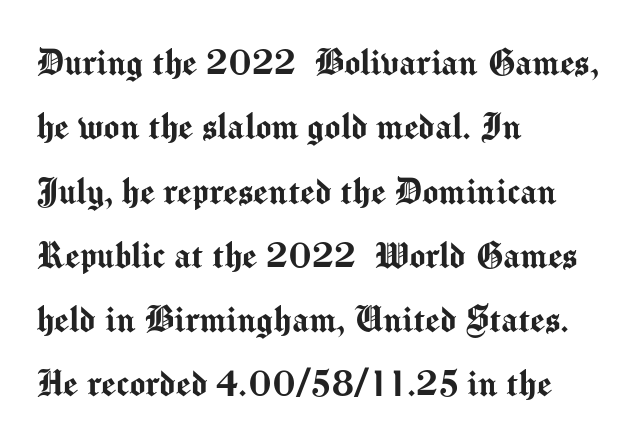
The typesetter chose a ragged-right arrangement here. Font category for this specimen: sans-serif. Posture: upright roman. Standard letterfit; no display-style spreading of the glyphs.
